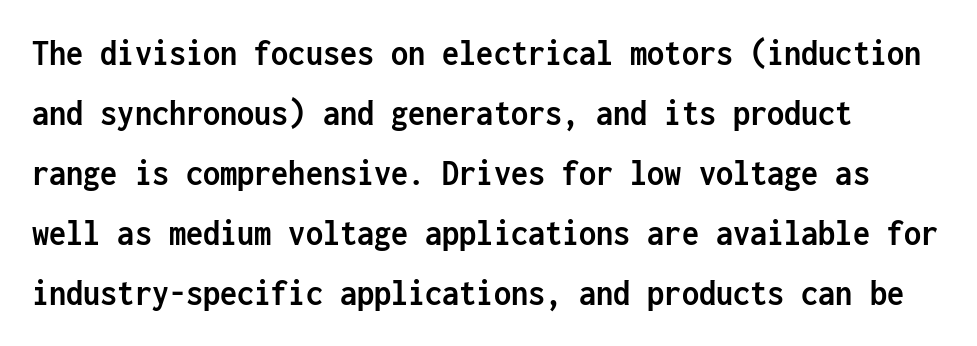
{"serif": "no", "italic": "no", "bold": "yes", "weight": "semibold", "width": "condensed", "stroke_contrast": "low", "x_height": "medium", "monospaced": "yes", "underline": "no", "align": "left", "line_spacing": "normal", "line_spacing_ratio": 1.58, "letter_spacing": "normal", "letter_spacing_em": 0.0, "glyph_px": 38}
